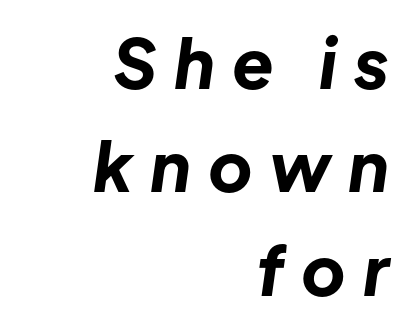
Q: Is the text bold? A: Yes.
Q: Is the text italic (slanted)? A: Yes, it leans right by about 8 degrees.
Q: Is the text underlined? A: No.
Q: How is the paragraph aligned? A: Right-aligned.
Q: Is the spacing between letters normal or unusually wide? A: Unusually wide.
Q: Is the spacing between lines tight, normal or loose? A: Normal.
Q: Width (condensed, normal, or wide)? A: Normal.
Q: Stroke contrast? A: Low.
Q: x-height? A: Medium.
Q: Monospaced? A: No.
